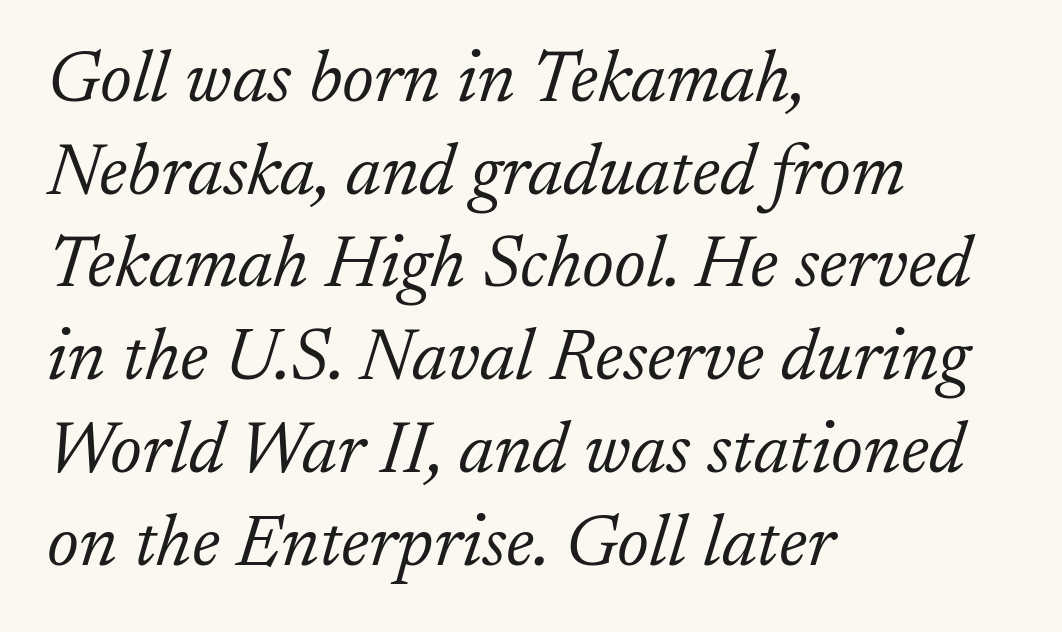
The face used here is proportionally spaced, like ordinary book or web type. Is the type heavy? It reads as light-to-regular instead. Quick note: underline off. Type style note: has serifs. Vertically, the passage feels balanced, rows spaced as you'd expect. Letter spacing: default.
